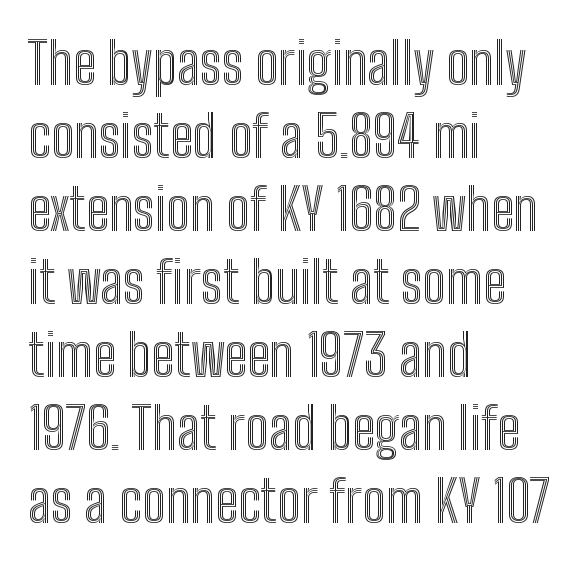
The image shows 57 px condensed type, upright; set left-aligned, normal line spacing (1.28x), normal letter spacing, not underlined; a medium x-height.
